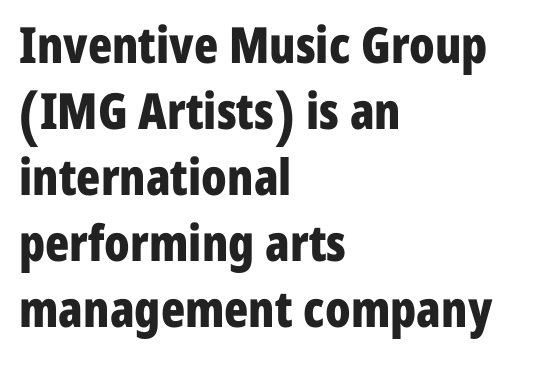
{"serif": "no", "italic": "no", "bold": "yes", "weight": "bold", "width": "condensed", "stroke_contrast": "low", "x_height": "medium", "monospaced": "no", "underline": "no", "align": "left", "line_spacing": "normal", "line_spacing_ratio": 1.32, "letter_spacing": "normal", "letter_spacing_em": 0.0, "glyph_px": 50}
